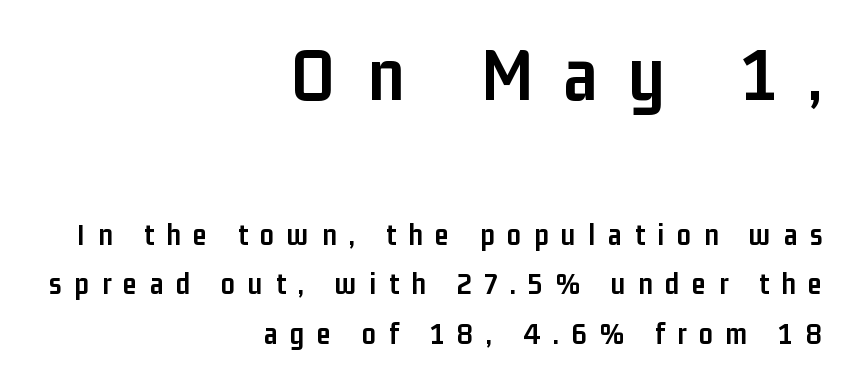
{"serif": "no", "italic": "no", "bold": "yes", "weight": "semibold", "width": "condensed", "stroke_contrast": "low", "x_height": "medium", "monospaced": "no", "underline": "no", "align": "right", "line_spacing": "normal", "line_spacing_ratio": 1.61, "letter_spacing": "wide", "letter_spacing_em": 0.41, "larger_block": "first", "size_ratio": 2.48, "glyph_px": 77}
